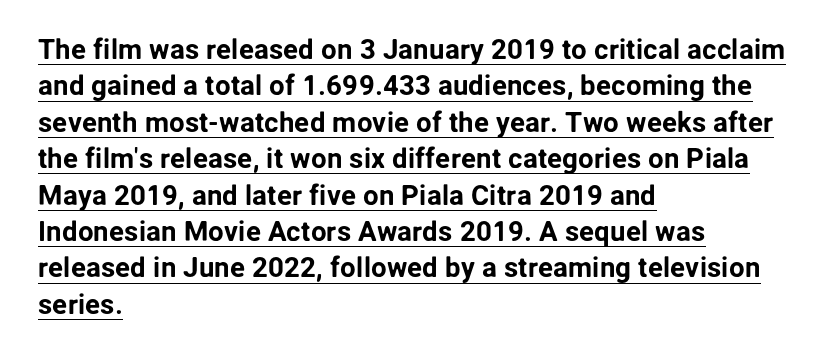
Q: Is the text italic (slanted)? A: No, it is upright.
Q: Is the typeface a serif or a sans-serif typeface? A: Sans-serif.
Q: Is the text underlined? A: Yes.
Q: How is the paragraph aligned? A: Left-aligned.
Q: Is the spacing between letters normal or unusually wide? A: Normal.
Q: Is the spacing between lines tight, normal or loose? A: Normal.
Q: Width (condensed, normal, or wide)? A: Normal.
Q: Stroke contrast? A: Low.
Q: x-height? A: Medium.
Q: Monospaced? A: No.
